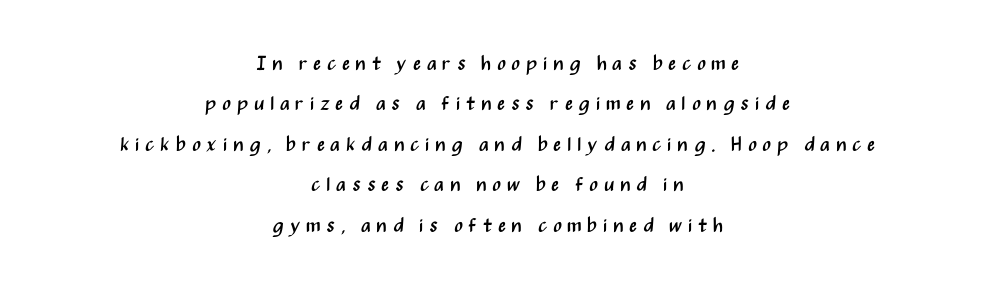
{"italic": "no", "bold": "no", "underline": "no", "align": "center", "line_spacing": "loose", "line_spacing_ratio": 2.02, "letter_spacing": "wide", "letter_spacing_em": 0.28, "glyph_px": 20}
